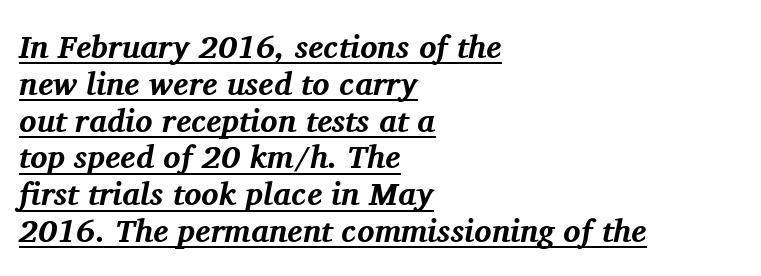
{"serif": "yes", "italic": "yes", "lean": "right", "slant_degrees": 11, "bold": "yes", "weight": "bold", "width": "normal", "stroke_contrast": "medium", "x_height": "medium", "monospaced": "no", "underline": "yes", "align": "left", "line_spacing": "tight", "line_spacing_ratio": 1.15, "letter_spacing": "normal", "letter_spacing_em": 0.0, "glyph_px": 32}
